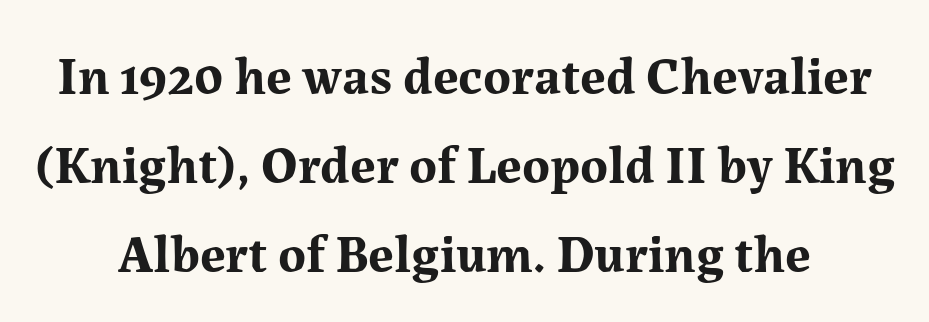
The image shows 53 px bold serif type, upright; set centered, normal line spacing (1.68x), normal letter spacing, not underlined; medium stroke contrast and a medium x-height.
